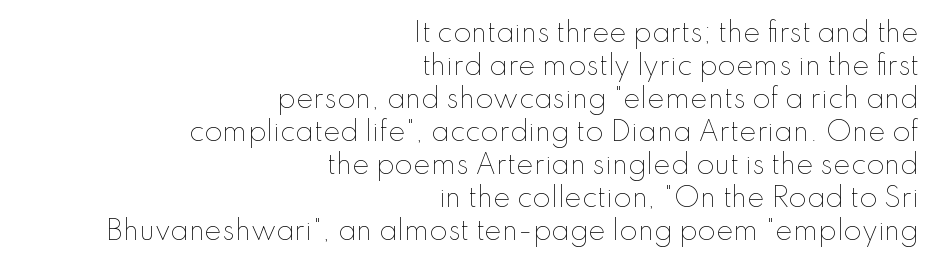
A flush-right, rag-left setting is used for this passage. Here the glyphs are tracked normally, forming tight word shapes. The vertical gap from one line to the next is medium. Notice how the stems are strictly vertical — no italics here. Check the space under the baseline: it is left empty.
